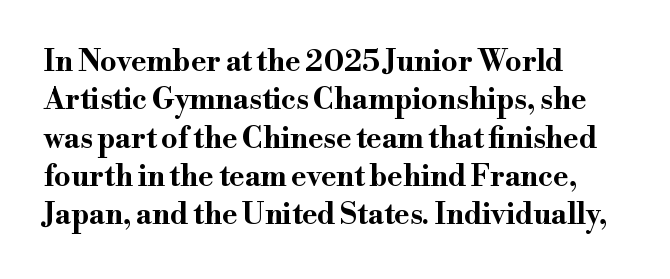
Beneath every word, the page is bare. The glyphs in this specimen are seriffed. Ordinary non-slanted type is in use. Is this a fixed-width face? No — the glyphs have proportional, varying widths. If you drew a ruler down the left edge, every line would touch it. Line spacing here is normal.
